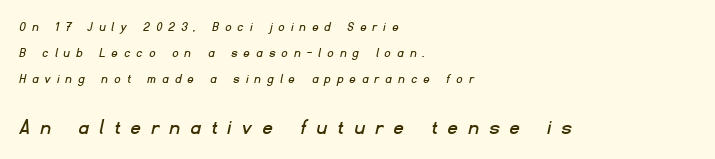
{"underline": "no", "align": "left", "line_spacing_ratio": 1.84, "letter_spacing": "wide", "letter_spacing_em": 0.49, "larger_block": "second", "size_ratio": 1.64, "glyph_px": 23}
